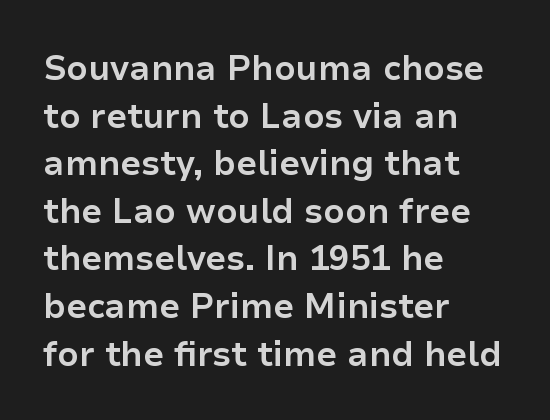
Spacing verdict: proportional, widths tailored to each character. Spacing between characters is what you'd get straight out of the box. Plenty of ink on the page — the face is bold. The typeface chosen for these lines omits serifs. The rows are spaced the way most documents space them. The rag falls on the right side of this text block.
